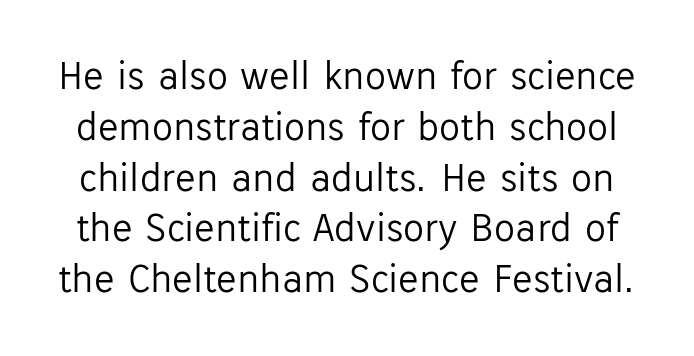
This rendering leaves character spacing at its baseline value. Weight: in the light-to-regular range. This rendering employs a face without finishing strokes, i.e., a sans-serif. The passage shown is not underscored anywhere. These lines were composed using upright roman letters.
